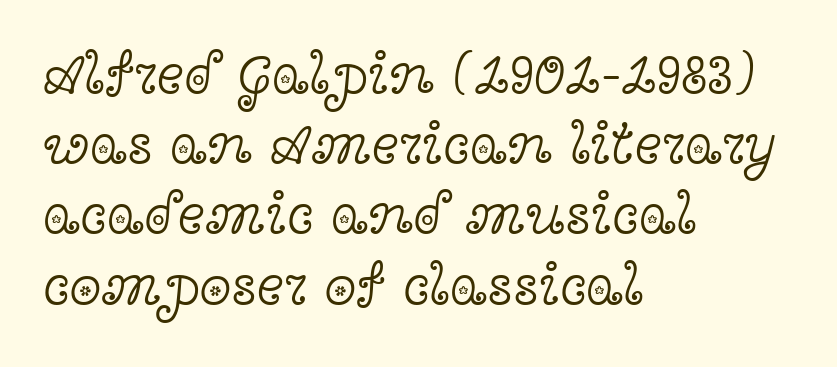
The image shows 58 px light, wide serif type, upright; set left-aligned, line spacing 1.21x, normal letter spacing, not underlined; a medium x-height.
